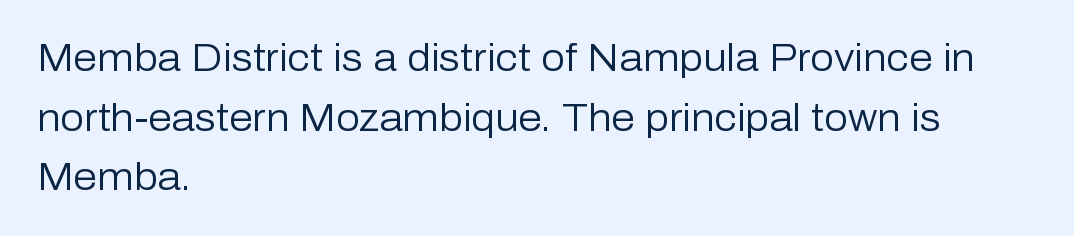
Horizontally, the lines are justified to the leading edge only. Caption: standard tracking, unaltered. The space beneath each line is pristine and unruled. The rendering shows plain stroke endings on the letterforms — a sans-serif design.
